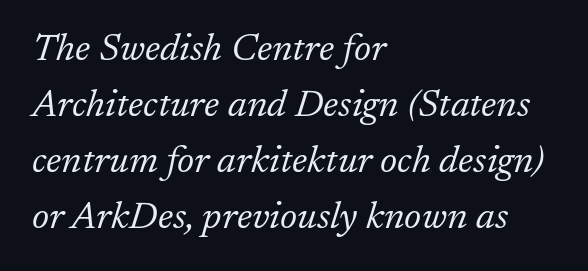
The image shows 38 px light serif type, italic (leaning right); set left-aligned, normal line spacing (1.47x), normal letter spacing, not underlined; low stroke contrast and a medium x-height.
